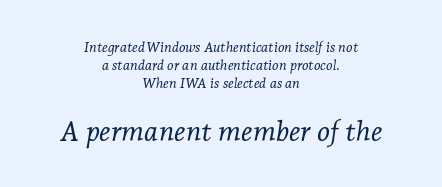
Typeset on center — no edge is straight. The letters are slanted; this is an italic face. Type without underlining. Varying glyph widths throughout — classic text-font behaviour. The letters carry serifs — small finishing strokes at the ends of their stems.
